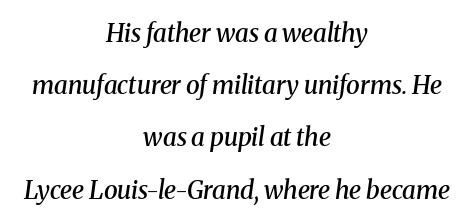
Glance below the letters and you will spot only blank space. Stems and bowls a touch heavier than normal — semibold. The passage shown has conventional tracking throughout. This sample uses an oblique cut, with every glyph tilted off the vertical. The whitespace from short lines is split evenly between both sides.
